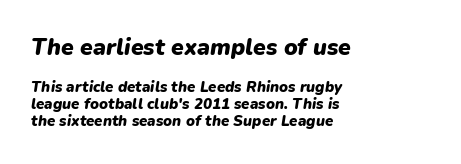
The image shows 23 px bold type, italic (leaning right); set left-aligned, tight line spacing (1.15x), normal letter spacing, not underlined; the first (top) block is 1.53x larger.
